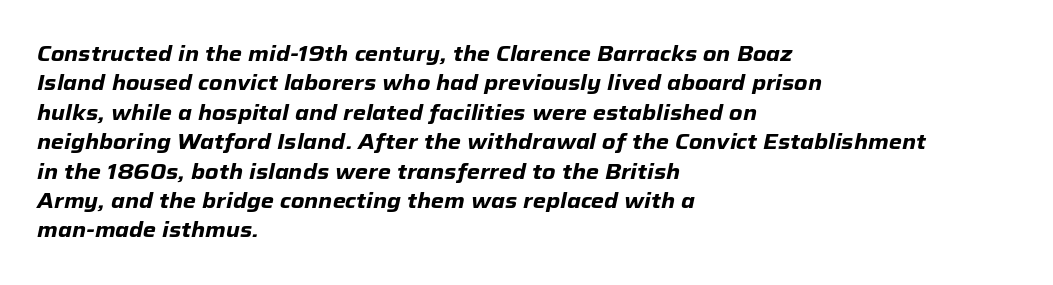
The image shows 21 px bold type, italic (leaning right); set left-aligned, normal line spacing (1.4x), normal letter spacing, not underlined.
